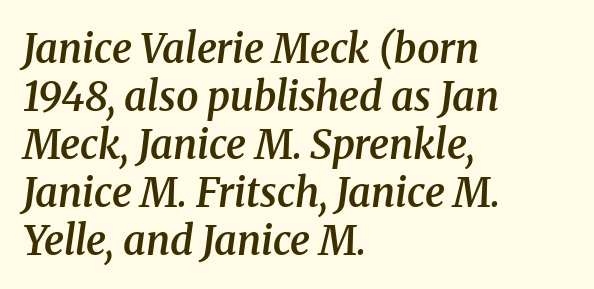
Bold? Not quite — semibold, heavier than regular but stopping short. An italicized treatment has been applied to the whole sample. The text block is weighted toward the left margin, trailing off unevenly rightward. Look at the tracking — it's just the regular setting, nothing added. Each letter keeps its own natural width here, so spacing adapts to shape.
